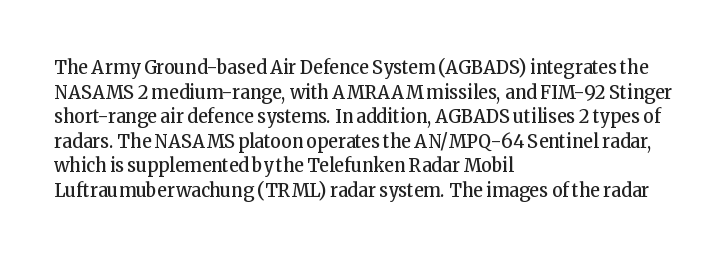
Q: Is the text bold? A: No.
Q: Is the text italic (slanted)? A: No, it is upright.
Q: Is the text underlined? A: No.
Q: How is the paragraph aligned? A: Left-aligned.
Q: Is the spacing between letters normal or unusually wide? A: Normal.
